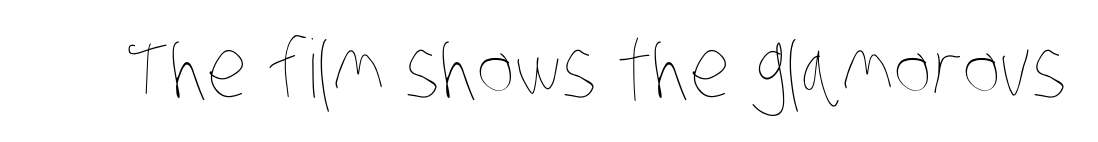
Q: Is the text bold? A: No.
Q: Is the text underlined? A: No.
Q: Is the spacing between letters normal or unusually wide? A: Normal.
Q: Width (condensed, normal, or wide)? A: Condensed.
Q: Stroke contrast? A: Low.
Q: x-height? A: Large.
Q: Monospaced? A: No.
